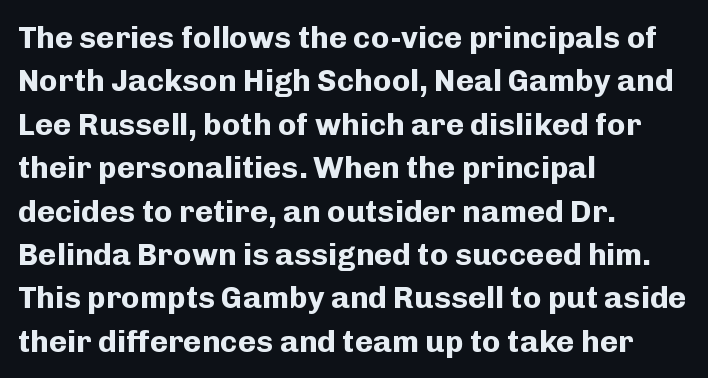
Q: Is the text bold? A: Yes.
Q: Is the text italic (slanted)? A: No, it is upright.
Q: Is the typeface a serif or a sans-serif typeface? A: Sans-serif.
Q: Is the text underlined? A: No.
Q: How is the paragraph aligned? A: Left-aligned.
Q: Is the spacing between letters normal or unusually wide? A: Normal.
Q: Is the spacing between lines tight, normal or loose? A: Normal.
Q: Width (condensed, normal, or wide)? A: Normal.
Q: Stroke contrast? A: Low.
Q: x-height? A: Medium.
Q: Monospaced? A: No.
